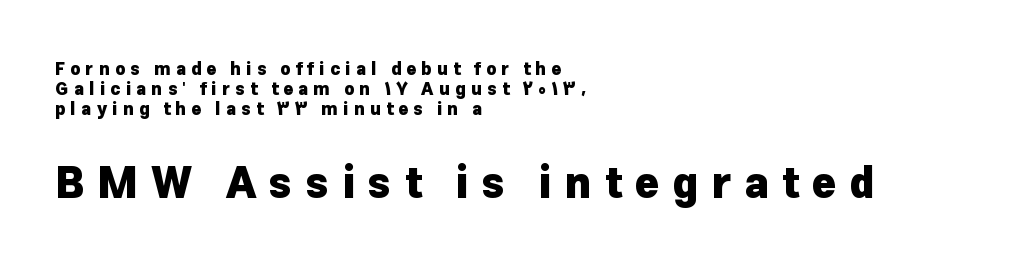
Q: Is the text bold? A: Yes.
Q: Is the text italic (slanted)? A: No, it is upright.
Q: Is the typeface a serif or a sans-serif typeface? A: Sans-serif.
Q: Is the text underlined? A: No.
Q: How is the paragraph aligned? A: Left-aligned.
Q: Is the spacing between letters normal or unusually wide? A: Unusually wide.
Q: Which block of text is set in a larger size, the first (top) or the second (bottom)? A: The second (bottom) one.
Q: Width (condensed, normal, or wide)? A: Normal.
Q: Stroke contrast? A: Low.
Q: x-height? A: Medium.
Q: Monospaced? A: No.
